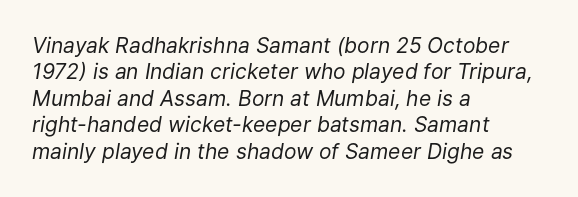
{"italic": "yes", "lean": "right", "slant_degrees": 9, "bold": "no", "underline": "no", "align": "left", "line_spacing": "normal", "line_spacing_ratio": 1.26, "letter_spacing": "normal", "letter_spacing_em": 0.0, "glyph_px": 21}
